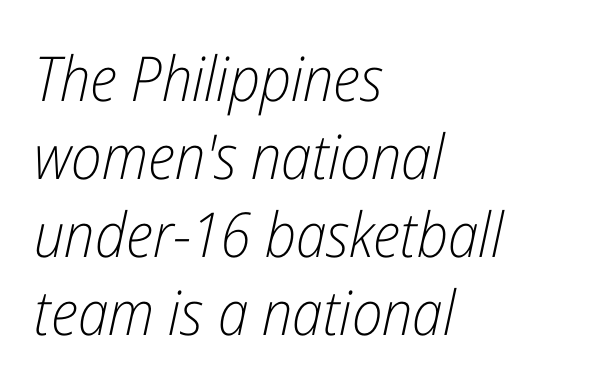
Q: Is the text bold? A: No.
Q: Is the text italic (slanted)? A: Yes, it leans right by about 12 degrees.
Q: Is the text underlined? A: No.
Q: How is the paragraph aligned? A: Left-aligned.
Q: Is the spacing between letters normal or unusually wide? A: Normal.
Q: Is the spacing between lines tight, normal or loose? A: Normal.
Q: Width (condensed, normal, or wide)? A: Condensed.
Q: Stroke contrast? A: Low.
Q: x-height? A: Medium.
Q: Monospaced? A: No.
